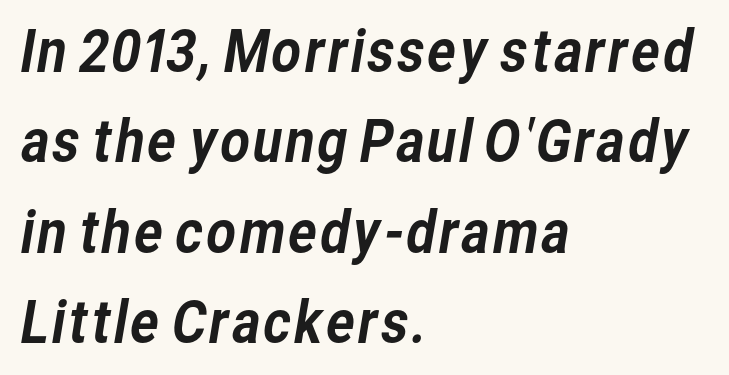
Q: Is the typeface a serif or a sans-serif typeface? A: Sans-serif.
Q: Is the text underlined? A: No.
Q: How is the paragraph aligned? A: Left-aligned.
Q: Is the spacing between letters normal or unusually wide? A: Normal.
Q: Is the spacing between lines tight, normal or loose? A: Normal.
Q: Width (condensed, normal, or wide)? A: Normal.
Q: Stroke contrast? A: Low.
Q: x-height? A: Medium.
Q: Monospaced? A: No.
